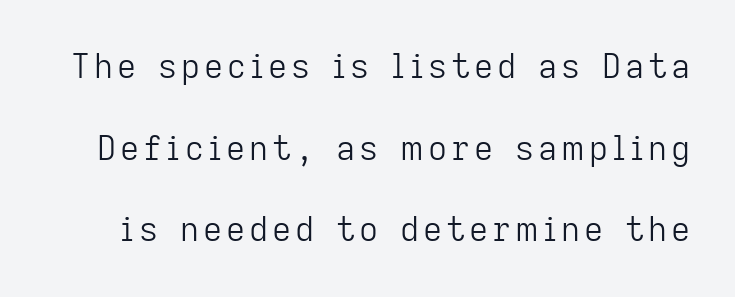
The image shows 33 px light sans-serif type, upright; set loose line spacing (2.47x), not underlined; low stroke contrast and a medium x-height.
